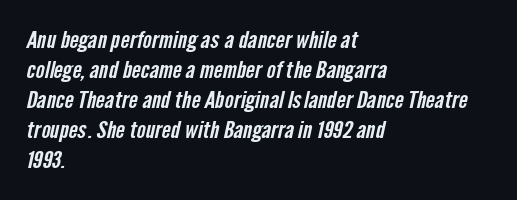
The image shows 24 px text type; set left-aligned, normal line spacing (1.25x), normal letter spacing, not underlined.
